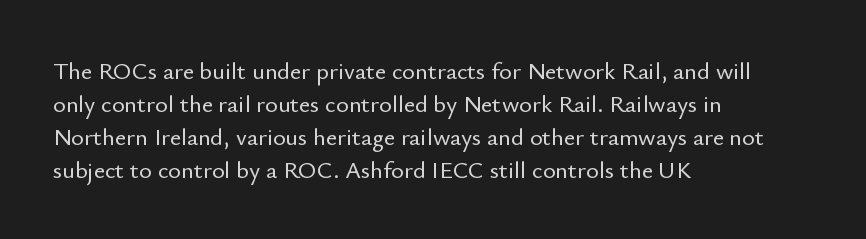
The image shows 24 px text type, upright; set left-aligned, normal line spacing (1.38x), normal letter spacing, not underlined.
